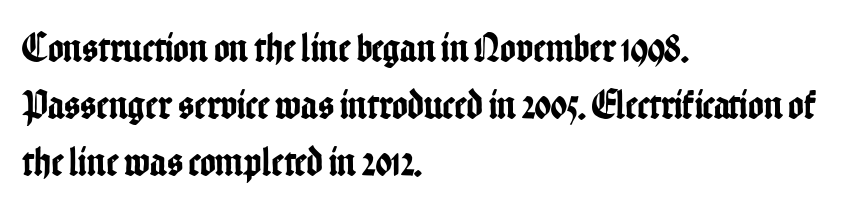
This sample uses a sans-serif face. The rendering uses natural spacing where letterforms have individual widths. Normally led — the rows are evenly, conventionally spaced. In CSS terms this would be text-align: left. What stands out about the letter spacing? Nothing — it is the standard amount. This is roman type, the default non-slanted kind.
